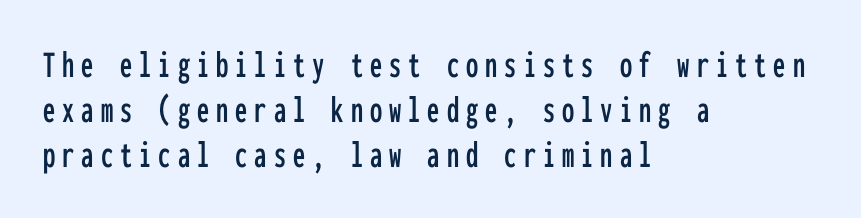
{"serif": "no", "italic": "no", "width": "condensed", "stroke_contrast": "low", "x_height": "medium", "monospaced": "yes", "underline": "no", "align": "left", "line_spacing": "tight", "line_spacing_ratio": 1.15, "glyph_px": 39}
